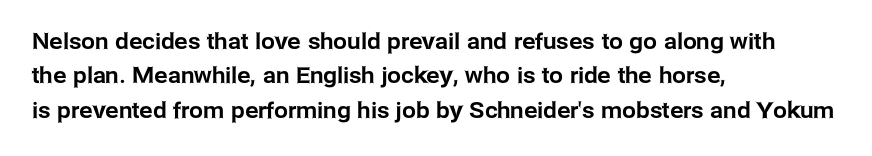
Teacher's note: observe the even left margin — that is flush-left alignment. The passage shown has conventional tracking throughout. It's the straight-up-and-down kind of type. The block of text has a typical density, with ordinary space between rows. The area under the type is left untouched.
